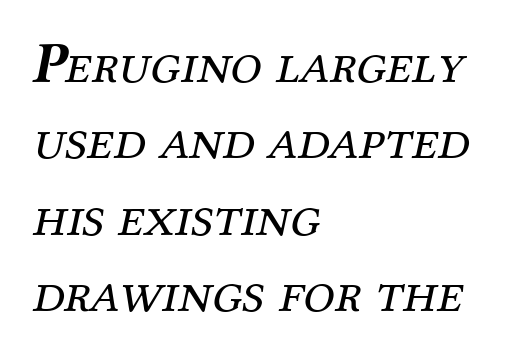
{"serif": "yes", "italic": "yes", "lean": "right", "slant_degrees": 12, "bold": "no", "weight": "regular", "width": "normal", "stroke_contrast": "medium", "x_height": "medium", "monospaced": "no", "underline": "no", "align": "left", "line_spacing": "normal", "line_spacing_ratio": 1.34, "letter_spacing": "normal", "letter_spacing_em": 0.0, "glyph_px": 57}
